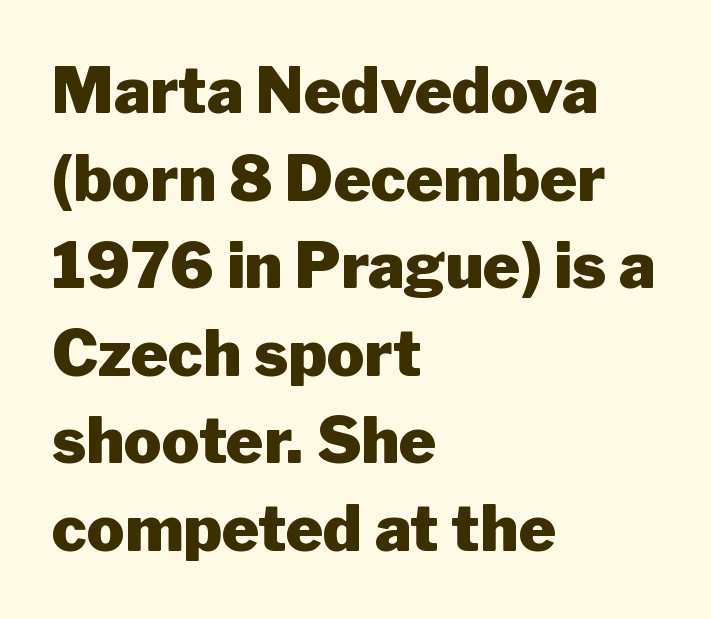
Q: Is the text bold? A: Yes.
Q: Is the text italic (slanted)? A: No, it is upright.
Q: Is the typeface a serif or a sans-serif typeface? A: Sans-serif.
Q: Is the text underlined? A: No.
Q: How is the paragraph aligned? A: Left-aligned.
Q: Is the spacing between letters normal or unusually wide? A: Normal.
Q: Is the spacing between lines tight, normal or loose? A: Normal.
Q: Width (condensed, normal, or wide)? A: Normal.
Q: Stroke contrast? A: Low.
Q: x-height? A: Medium.
Q: Monospaced? A: No.
